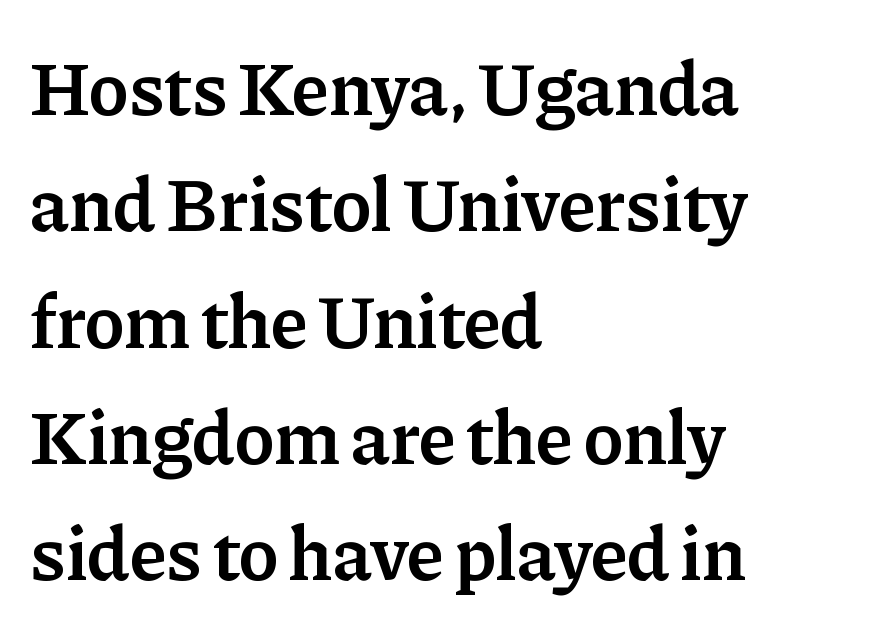
The image shows 76 px semibold serif type, upright; set left-aligned, normal line spacing (1.53x), normal letter spacing, not underlined; low stroke contrast and a medium x-height.
